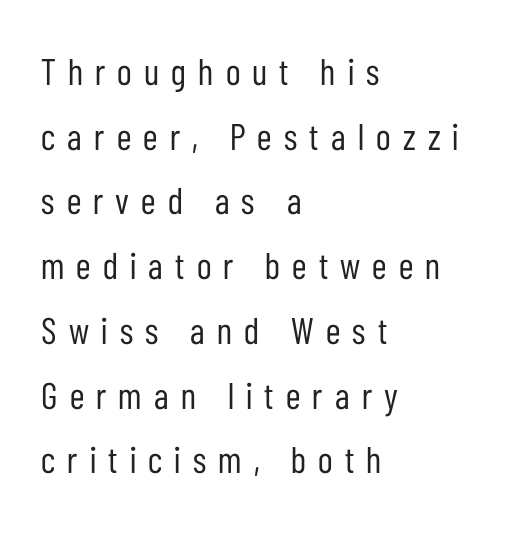
The image shows 37 px regular-weight, condensed sans-serif type, upright; set left-aligned, line spacing 1.75x, unusually wide letter spacing (+0.33 em), not underlined; low stroke contrast and a medium x-height.
